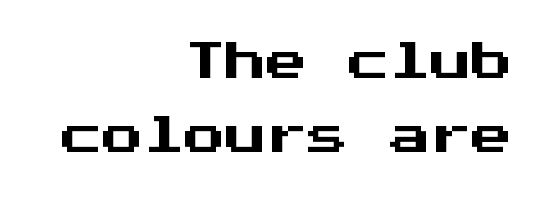
Quick note: not italic, upright. Casual observation: everything's shoved over to the right. Decoration check: the copy has no underline. Serifs: no, the terminals of the letterforms are clean. Monospaced: the letters line up in strict vertical columns. This sample uses plain, unmodified letter spacing.
